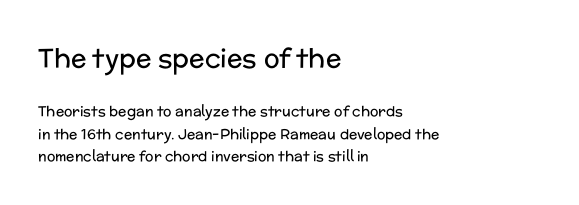
{"italic": "no", "bold": "no", "underline": "no", "align": "left", "line_spacing": "normal", "line_spacing_ratio": 1.6, "letter_spacing": "normal", "letter_spacing_em": 0.0, "larger_block": "first", "size_ratio": 1.86, "glyph_px": 26}
